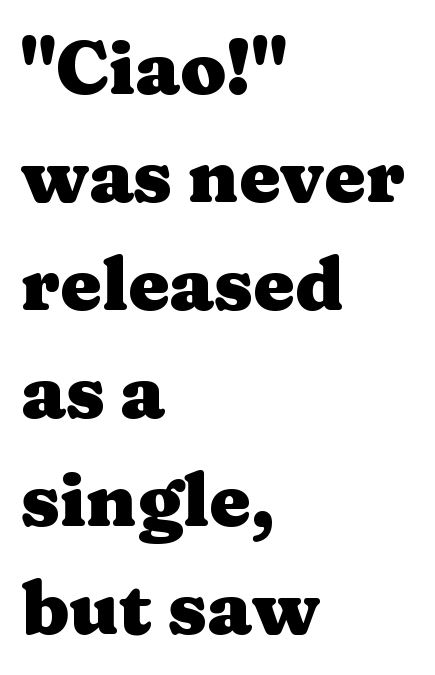
The image shows 74 px heavy, wide serif type, upright; set left-aligned, normal line spacing (1.46x), normal letter spacing, not underlined; medium stroke contrast and a medium x-height.
